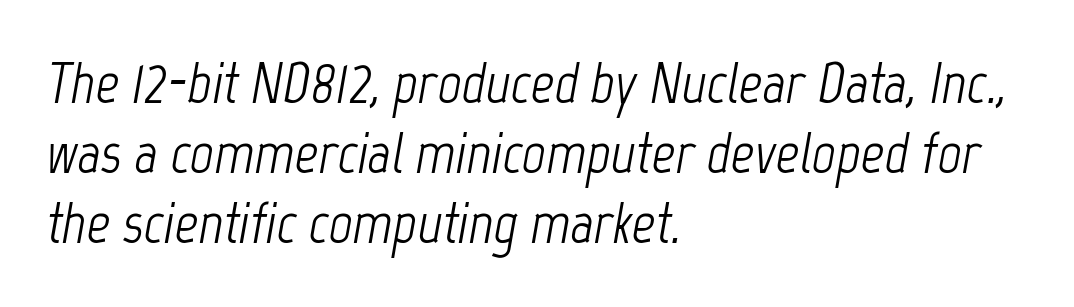
Spacing verdict: proportional, widths tailored to each character. Heaviness? Minimal to ordinary, like unemphasized prose. Rendered with sloped, italic letterforms. Here the glyphs are tracked normally, forming tight word shapes.
